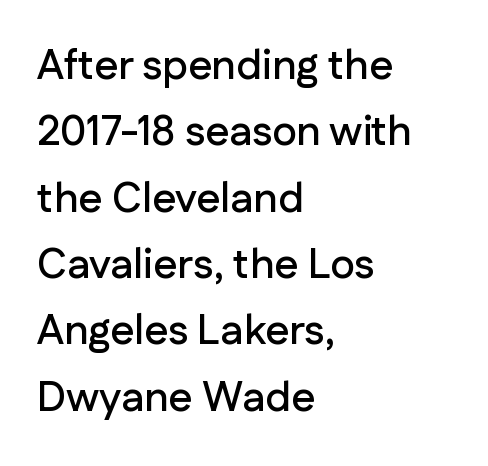
{"serif": "no", "italic": "no", "width": "normal", "stroke_contrast": "low", "x_height": "medium", "monospaced": "no", "underline": "no", "align": "left", "line_spacing": "normal", "line_spacing_ratio": 1.58, "letter_spacing": "normal", "letter_spacing_em": 0.0, "glyph_px": 42}
